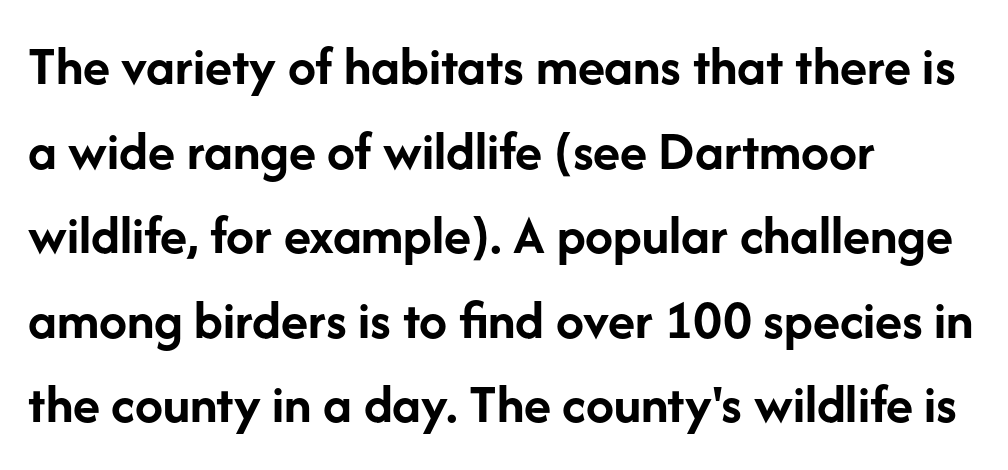
Q: Is the text bold? A: Yes.
Q: Is the text italic (slanted)? A: No, it is upright.
Q: Is the typeface a serif or a sans-serif typeface? A: Sans-serif.
Q: Is the text underlined? A: No.
Q: How is the paragraph aligned? A: Left-aligned.
Q: Is the spacing between letters normal or unusually wide? A: Normal.
Q: Is the spacing between lines tight, normal or loose? A: Normal.
Q: Width (condensed, normal, or wide)? A: Normal.
Q: Stroke contrast? A: Low.
Q: x-height? A: Medium.
Q: Monospaced? A: No.
